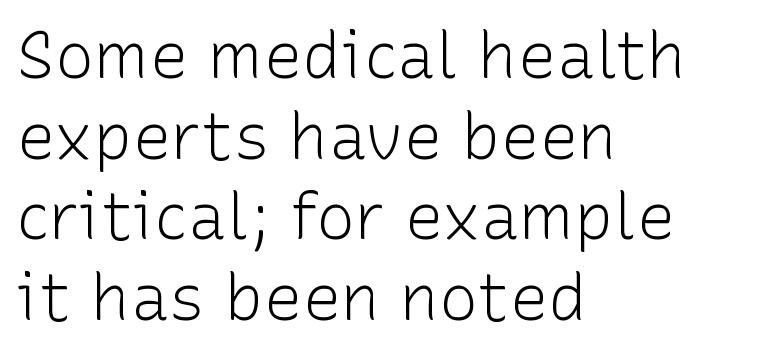
The image shows 65 px light sans-serif type, upright; set left-aligned, line spacing 1.24x, normal letter spacing, not underlined; low stroke contrast and a medium x-height.
